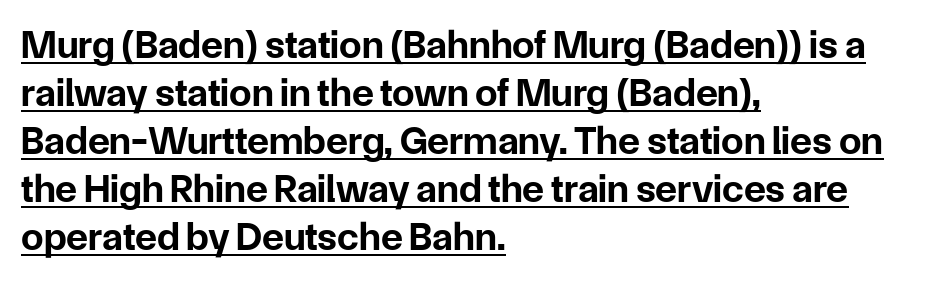
Q: Is the text bold? A: Yes.
Q: Is the text italic (slanted)? A: No, it is upright.
Q: Is the typeface a serif or a sans-serif typeface? A: Sans-serif.
Q: Is the text underlined? A: Yes.
Q: How is the paragraph aligned? A: Left-aligned.
Q: Is the spacing between letters normal or unusually wide? A: Normal.
Q: Width (condensed, normal, or wide)? A: Normal.
Q: Stroke contrast? A: Low.
Q: x-height? A: Medium.
Q: Monospaced? A: No.
